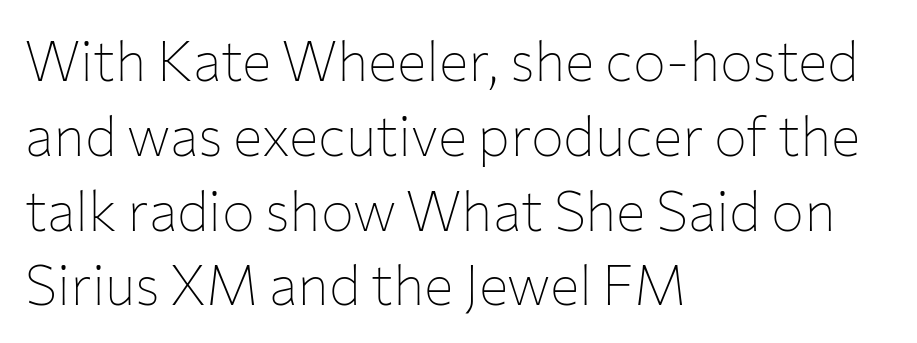
Q: Is the text bold? A: No.
Q: Is the text italic (slanted)? A: No, it is upright.
Q: Is the typeface a serif or a sans-serif typeface? A: Sans-serif.
Q: Is the text underlined? A: No.
Q: How is the paragraph aligned? A: Left-aligned.
Q: Is the spacing between letters normal or unusually wide? A: Normal.
Q: Is the spacing between lines tight, normal or loose? A: Normal.
Q: Width (condensed, normal, or wide)? A: Normal.
Q: Stroke contrast? A: Low.
Q: x-height? A: Medium.
Q: Monospaced? A: No.
